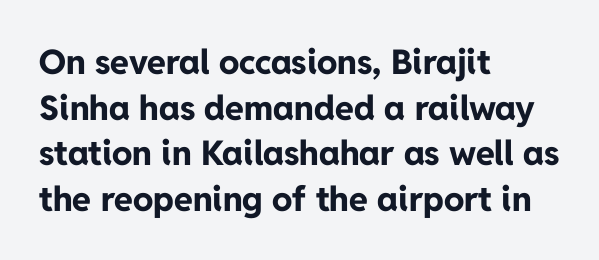
Q: Is the text bold? A: Yes.
Q: Is the text italic (slanted)? A: No, it is upright.
Q: Is the typeface a serif or a sans-serif typeface? A: Sans-serif.
Q: Is the text underlined? A: No.
Q: How is the paragraph aligned? A: Left-aligned.
Q: Is the spacing between letters normal or unusually wide? A: Normal.
Q: Is the spacing between lines tight, normal or loose? A: Normal.
Q: Width (condensed, normal, or wide)? A: Normal.
Q: Stroke contrast? A: Low.
Q: x-height? A: Medium.
Q: Monospaced? A: No.
